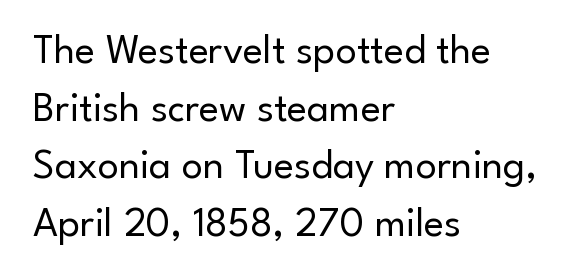
{"serif": "no", "italic": "no", "bold": "no", "weight": "regular", "width": "normal", "stroke_contrast": "low", "x_height": "small", "monospaced": "no", "underline": "no", "align": "left", "line_spacing": "normal", "line_spacing_ratio": 1.37, "letter_spacing": "normal", "letter_spacing_em": 0.0, "glyph_px": 42}
